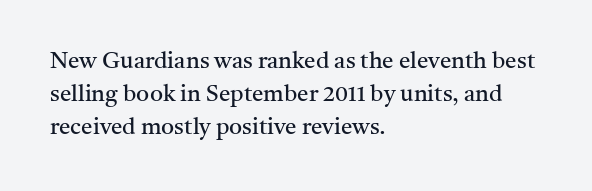
{"italic": "no", "bold": "no", "underline": "no", "align": "left", "line_spacing": "normal", "line_spacing_ratio": 1.44, "letter_spacing": "normal", "letter_spacing_em": 0.0, "glyph_px": 23}
